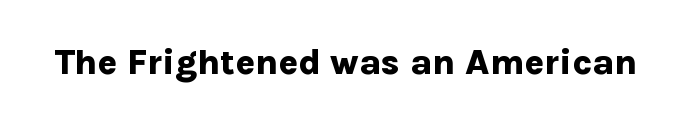
{"serif": "no", "italic": "no", "bold": "yes", "weight": "bold", "width": "normal", "stroke_contrast": "low", "x_height": "medium", "monospaced": "no", "underline": "no", "letter_spacing": "normal", "letter_spacing_em": 0.0, "glyph_px": 36}
